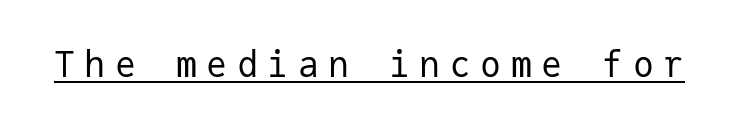
The image shows 35 px regular-weight sans-serif type, upright, monospaced; set unusually wide letter spacing (+0.27 em), underlined; low stroke contrast and a medium x-height.
